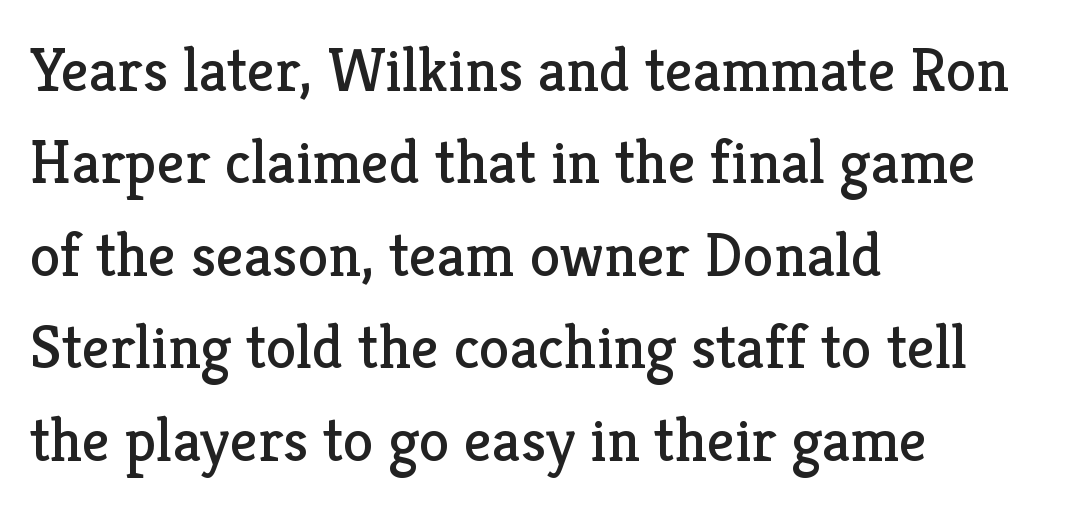
{"serif": "yes", "italic": "no", "bold": "no", "weight": "regular", "width": "normal", "stroke_contrast": "low", "x_height": "medium", "monospaced": "no", "underline": "no", "align": "left", "line_spacing": "normal", "line_spacing_ratio": 1.49, "letter_spacing": "normal", "letter_spacing_em": 0.0, "glyph_px": 62}
